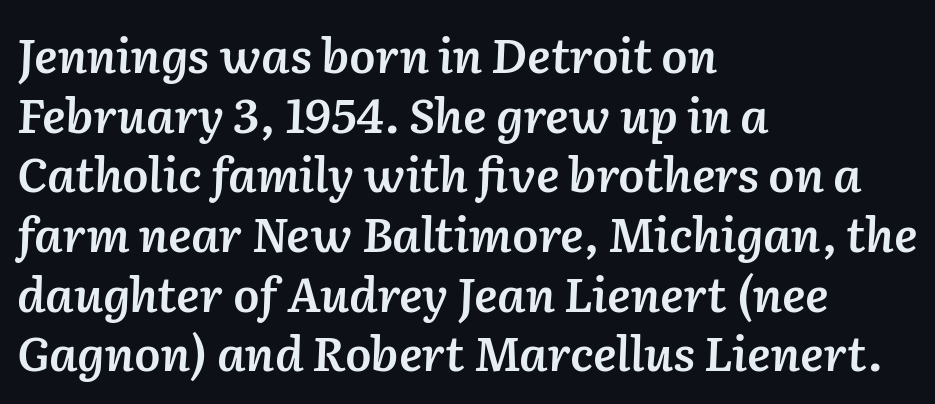
{"italic": "yes", "lean": "right", "slant_degrees": 2, "bold": "semi", "weight": "semibold", "width": "normal", "stroke_contrast": "low", "x_height": "medium", "monospaced": "no", "underline": "no", "align": "left", "line_spacing": "normal", "line_spacing_ratio": 1.27, "letter_spacing": "normal", "letter_spacing_em": 0.0, "glyph_px": 47}
